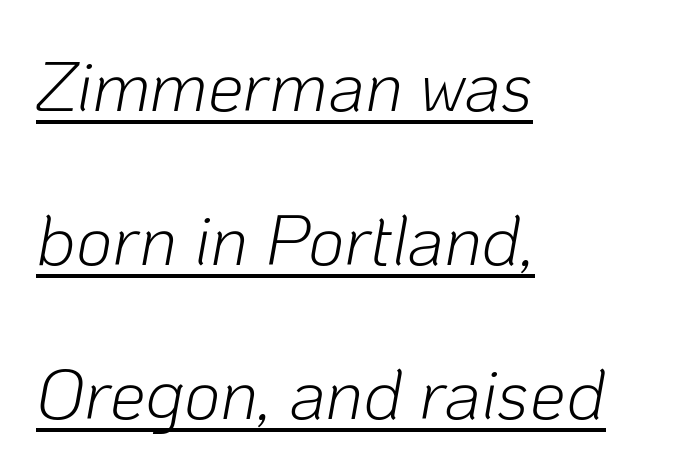
Q: Is the text bold? A: No.
Q: Is the text italic (slanted)? A: Yes, it leans right by about 10 degrees.
Q: Is the text underlined? A: Yes.
Q: How is the paragraph aligned? A: Left-aligned.
Q: Is the spacing between letters normal or unusually wide? A: Normal.
Q: Is the spacing between lines tight, normal or loose? A: Loose.
Q: Width (condensed, normal, or wide)? A: Normal.
Q: Stroke contrast? A: Low.
Q: x-height? A: Medium.
Q: Monospaced? A: No.
